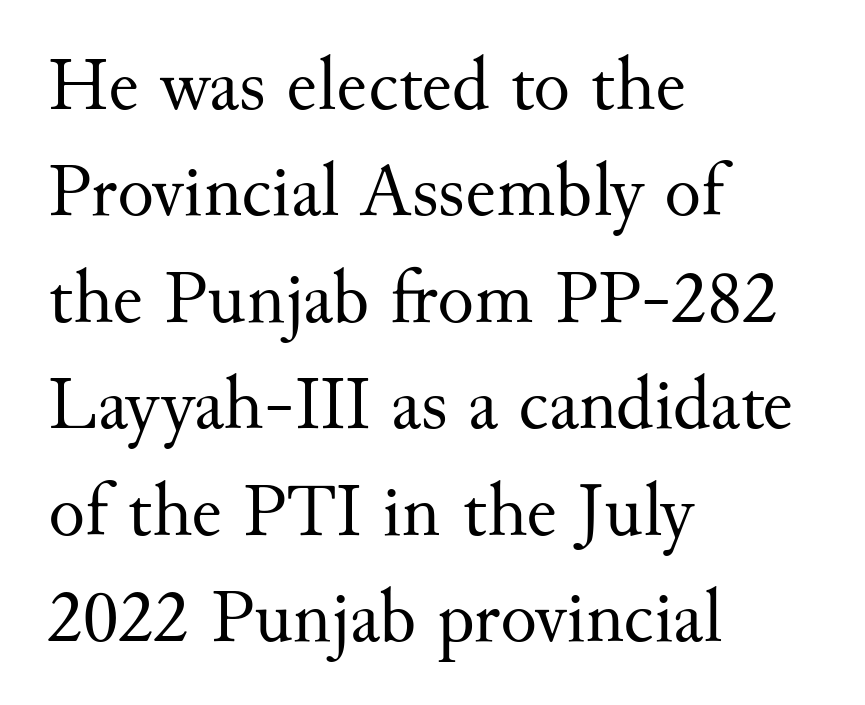
{"serif": "yes", "italic": "no", "bold": "no", "weight": "regular", "width": "normal", "stroke_contrast": "medium", "x_height": "small", "monospaced": "no", "underline": "no", "align": "left", "line_spacing": "normal", "line_spacing_ratio": 1.4, "letter_spacing": "normal", "letter_spacing_em": 0.0, "glyph_px": 76}
